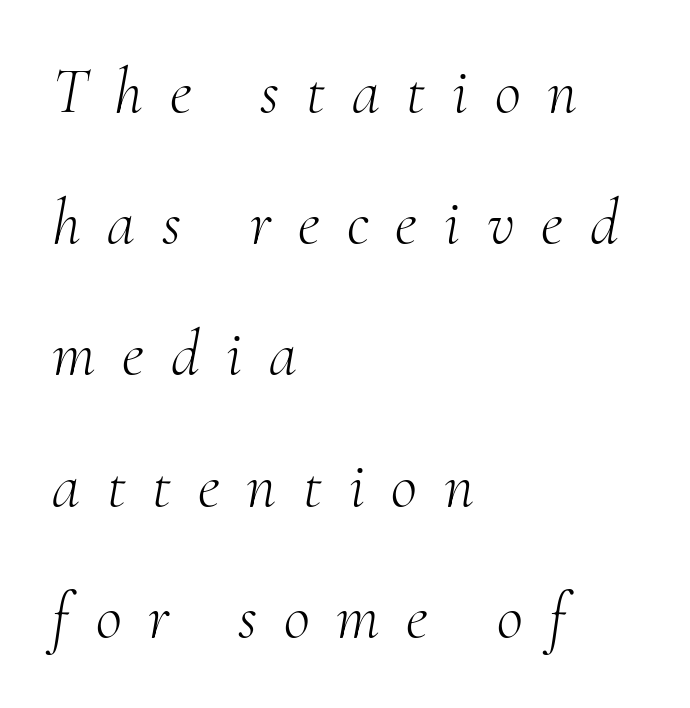
The line texture is sparse and dotted thanks to wide tracking. The foot of each line stays bare and open. No letter is thick-stroked: the sample isn't bold. Posture: slanted.
